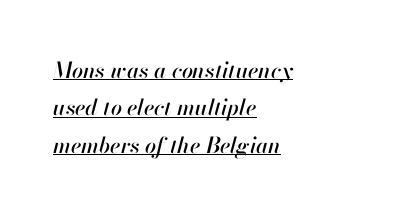
The image shows 22 px text type, italic (leaning right); set left-aligned, normal line spacing (1.7x), normal letter spacing, underlined.
